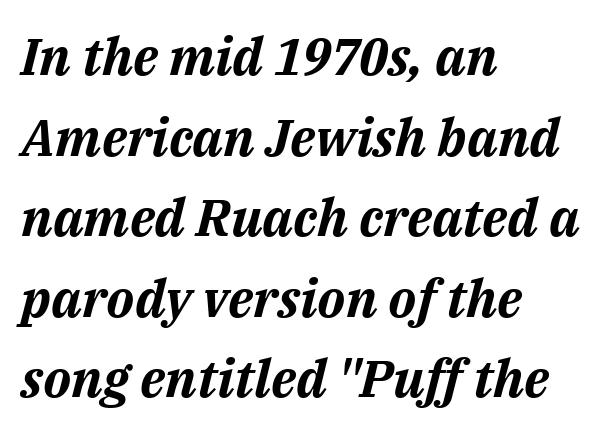
Is this a fixed-width face? No — the glyphs have proportional, varying widths. If you measured baseline to baseline, you'd find a middling distance. Strong, thick strokes mark this as bold type. The face used here has a pronounced slope to its letters. The line texture is even and compact thanks to regular tracking. Has an underline been added? It has not.
